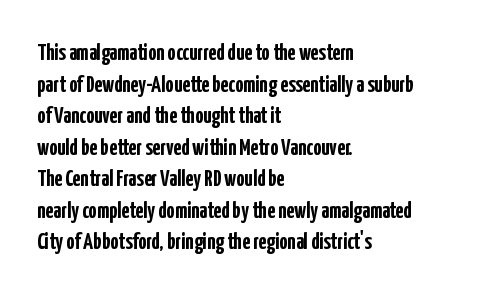
The image shows 23 px bold type, upright; set left-aligned, normal line spacing (1.37x), normal letter spacing, not underlined.
